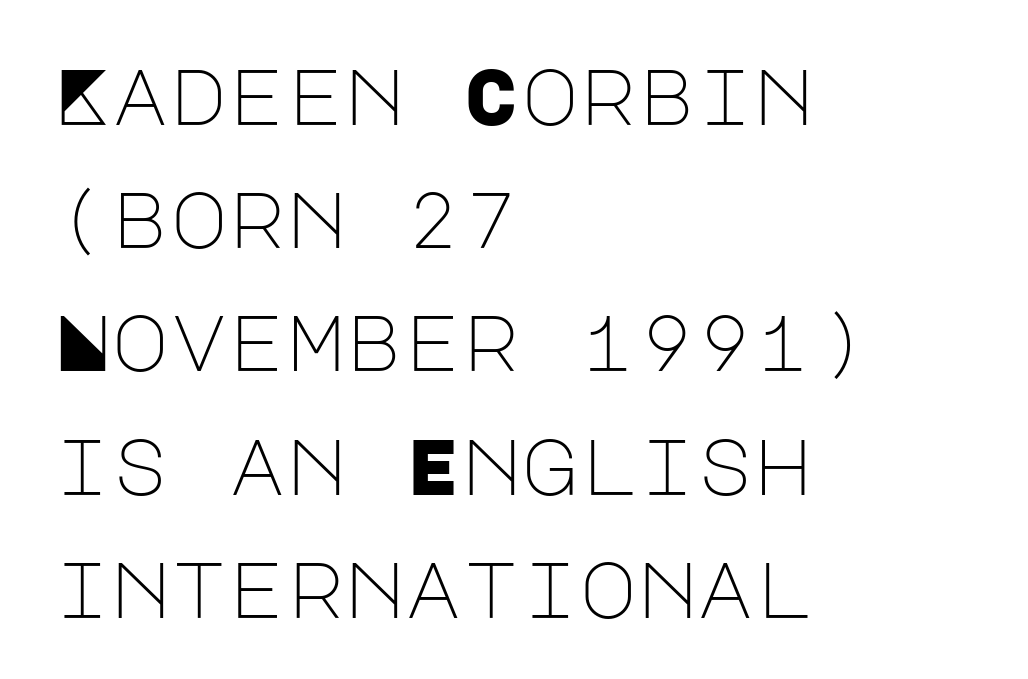
You could call the tracking neutral — neither tight nor loose. The rendering shows plain stroke endings on the letterforms — a sans-serif design. One glance says typical: line gaps are just what's usual. Posture: upright roman. Anything drawn beneath the words? Only blank space.
